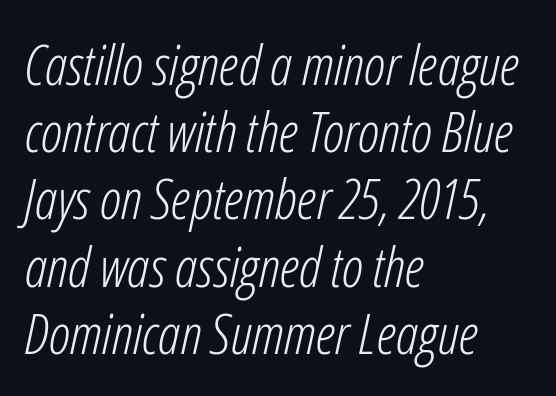
In terms of posture, this sample is oblique. No extra tracking has been applied to these lines. You could not count columns in this text — the font is proportionally spaced. The font sits on the lighter half of the weight spectrum, regular included. Check the space under the baseline: it is left empty. The lines are quadded left.
